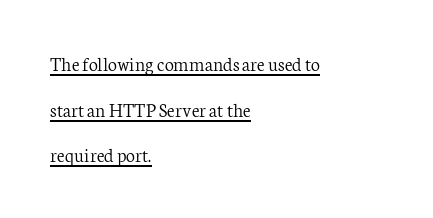
The image shows 20 px text type, upright; set left-aligned, loose line spacing (2.28x), normal letter spacing, underlined.
